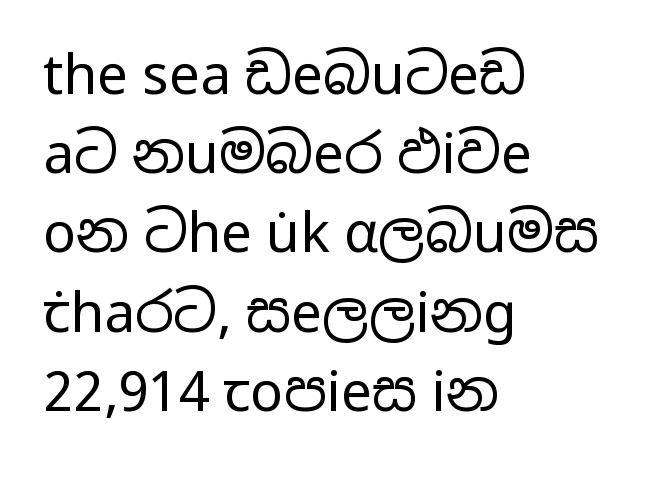
{"serif": "no", "italic": "no", "bold": "no", "weight": "regular", "width": "wide", "stroke_contrast": "low", "x_height": "medium", "monospaced": "no", "underline": "no", "align": "left", "line_spacing": "normal", "line_spacing_ratio": 1.44, "letter_spacing": "normal", "letter_spacing_em": 0.0, "glyph_px": 55}
